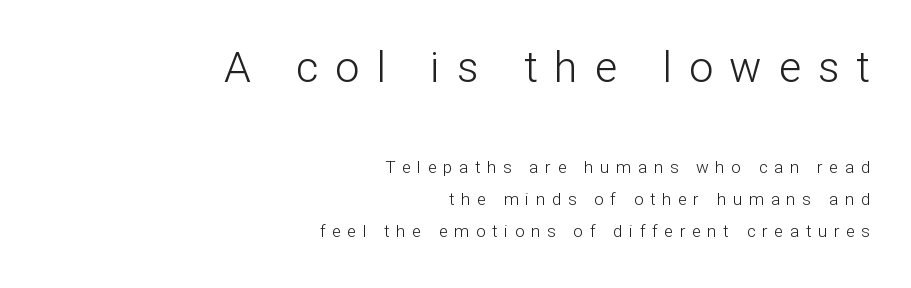
The image shows 43 px light sans-serif type, upright; set right-aligned, line spacing 1.88x, unusually wide letter spacing (+0.39 em), not underlined; the first (top) block is 2.53x larger; low stroke contrast and a medium x-height.
